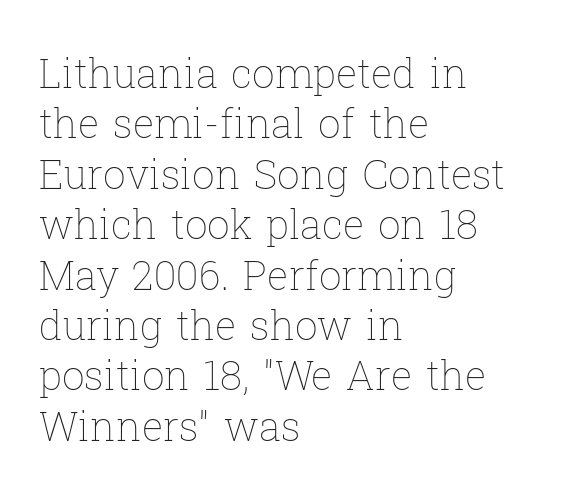
Q: Is the text bold? A: No.
Q: Is the text italic (slanted)? A: No, it is upright.
Q: Is the text underlined? A: No.
Q: How is the paragraph aligned? A: Left-aligned.
Q: Is the spacing between letters normal or unusually wide? A: Normal.
Q: Is the spacing between lines tight, normal or loose? A: Normal.
Q: Width (condensed, normal, or wide)? A: Normal.
Q: Stroke contrast? A: Low.
Q: x-height? A: Medium.
Q: Monospaced? A: No.
